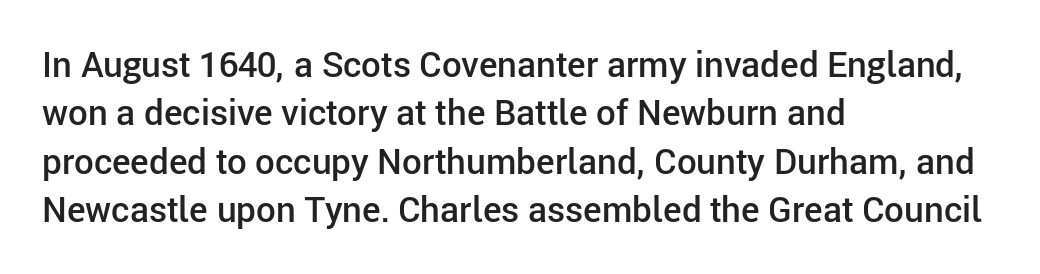
{"serif": "no", "italic": "no", "bold": "semi", "weight": "semibold", "width": "normal", "stroke_contrast": "low", "x_height": "medium", "monospaced": "no", "underline": "no", "align": "left", "line_spacing": "normal", "line_spacing_ratio": 1.38, "letter_spacing": "normal", "letter_spacing_em": 0.0, "glyph_px": 35}
